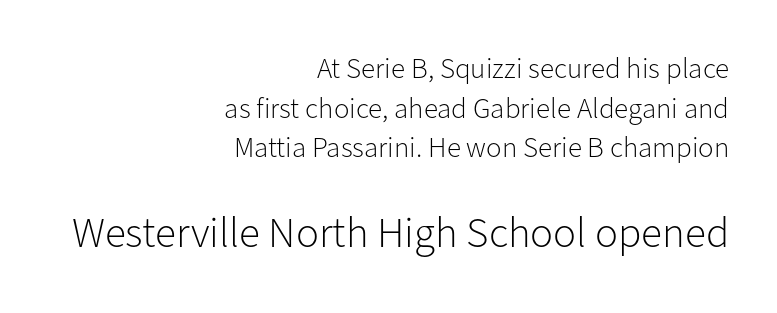
{"serif": "no", "italic": "no", "bold": "no", "weight": "light", "width": "normal", "stroke_contrast": "low", "x_height": "medium", "monospaced": "no", "underline": "no", "align": "right", "line_spacing": "normal", "line_spacing_ratio": 1.37, "letter_spacing": "normal", "letter_spacing_em": 0.0, "larger_block": "second", "size_ratio": 1.48, "glyph_px": 43}
